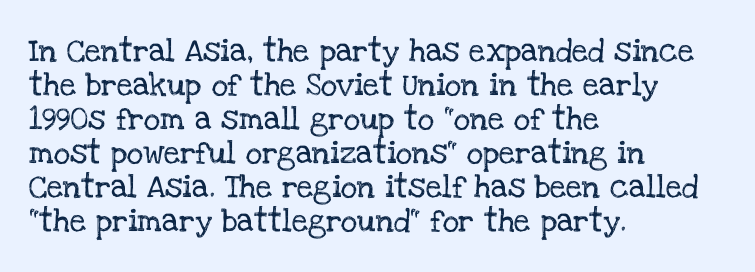
The image shows 23 px text type, upright; set left-aligned, normal line spacing (1.48x), normal letter spacing, not underlined.
